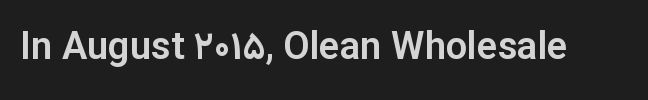
The image shows 38 px sans-serif type, upright; set normal letter spacing, not underlined; low stroke contrast and a medium x-height.
